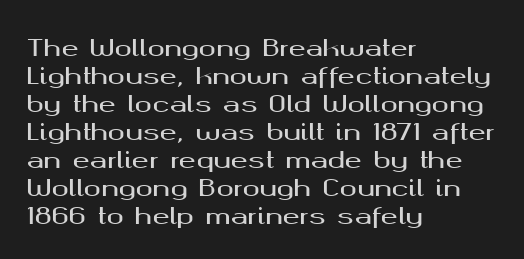
Look at the tracking — it's just the regular setting, nothing added. Caption: multi-line text, flush left, ragged right. Notice how the stems are strictly vertical — no italics here. A clean baseline with only descenders dipping below it.
